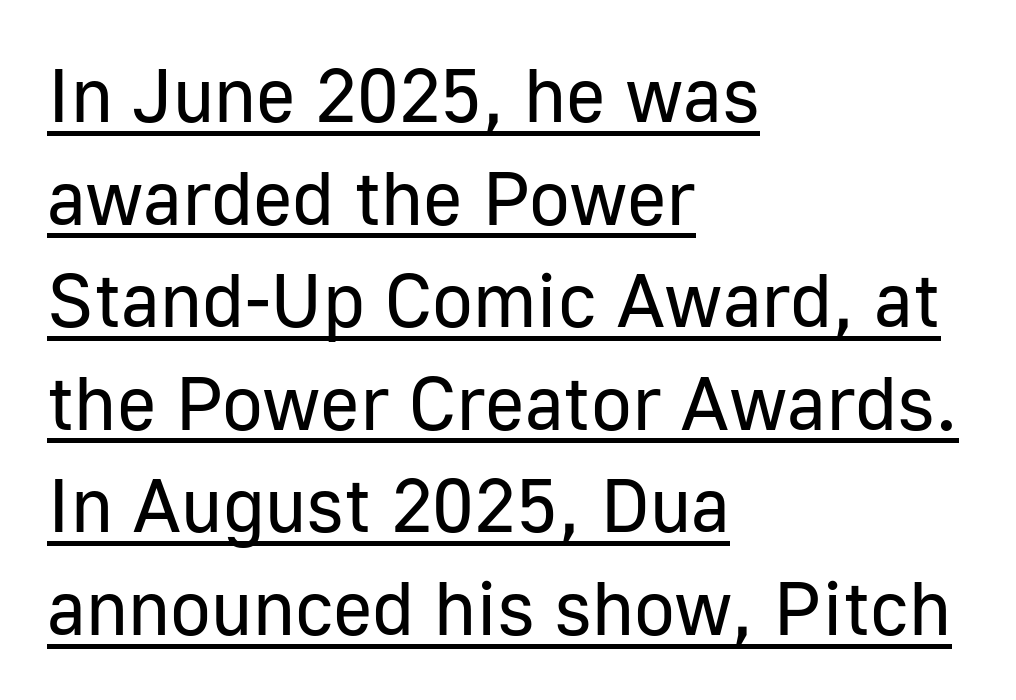
{"serif": "no", "italic": "no", "bold": "no", "weight": "regular", "width": "normal", "stroke_contrast": "low", "x_height": "medium", "monospaced": "no", "underline": "yes", "align": "left", "line_spacing": "normal", "line_spacing_ratio": 1.35, "letter_spacing": "normal", "letter_spacing_em": 0.0, "glyph_px": 76}
